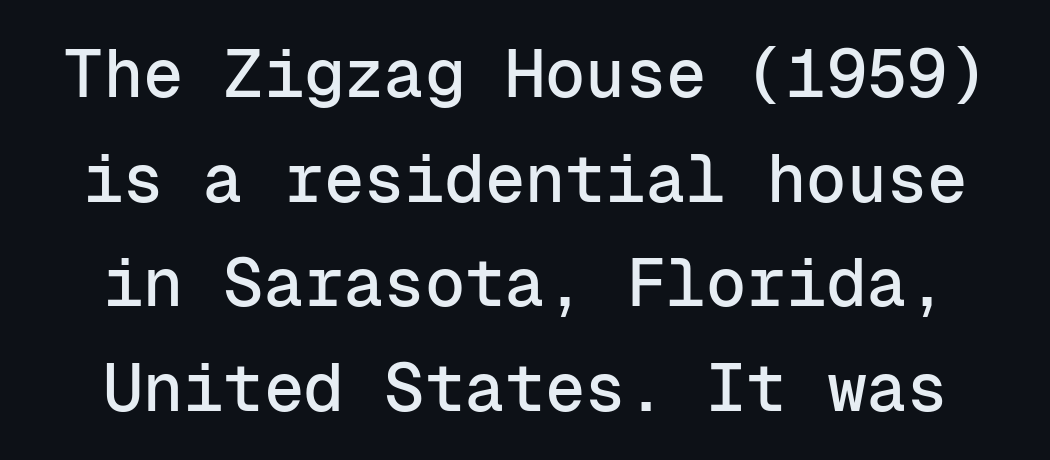
The image shows 67 px sans-serif type, upright, monospaced; set normal line spacing (1.56x), normal letter spacing, not underlined; low stroke contrast and a medium x-height.
